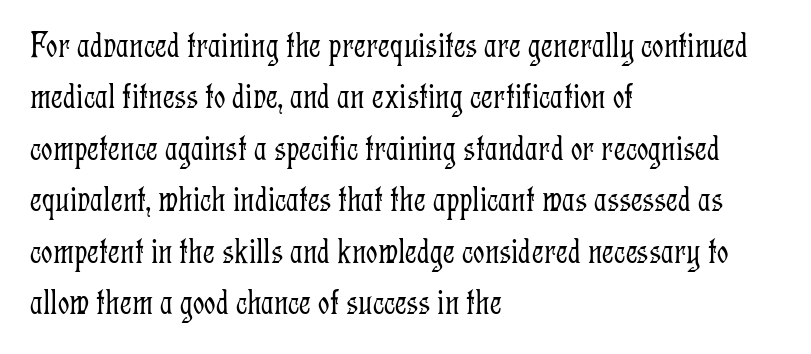
Q: Is the text bold? A: No.
Q: Is the text italic (slanted)? A: No, it is upright.
Q: Is the typeface a serif or a sans-serif typeface? A: Serif.
Q: Is the text underlined? A: No.
Q: How is the paragraph aligned? A: Left-aligned.
Q: Is the spacing between letters normal or unusually wide? A: Normal.
Q: Is the spacing between lines tight, normal or loose? A: Normal.
Q: Width (condensed, normal, or wide)? A: Condensed.
Q: Stroke contrast? A: Low.
Q: x-height? A: Medium.
Q: Monospaced? A: No.
